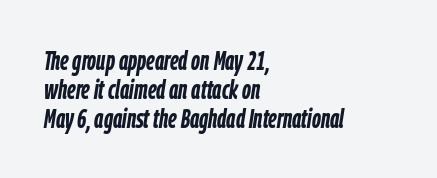
{"italic": "yes", "lean": "right", "slant_degrees": 9, "bold": "yes", "underline": "no", "align": "left", "line_spacing": "tight", "line_spacing_ratio": 1.11, "letter_spacing": "normal", "letter_spacing_em": 0.0, "glyph_px": 26}
